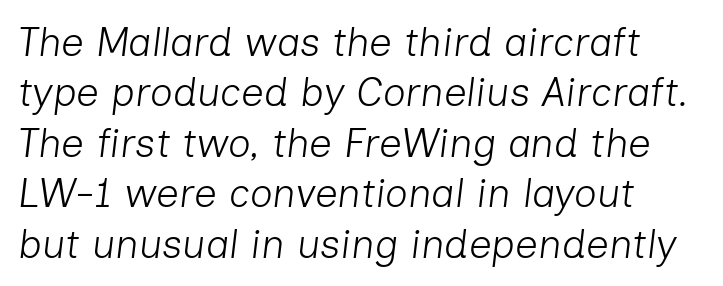
Weight: in the light-to-regular range. No extra tracking has been applied to these lines. The rendering uses a moderate line-height, typical for paragraphs. Any mark beneath the type? The region is blank. Italic? Definitely — the glyphs are oblique. Character widths vary here, with narrow letters taking less room than wide ones.
